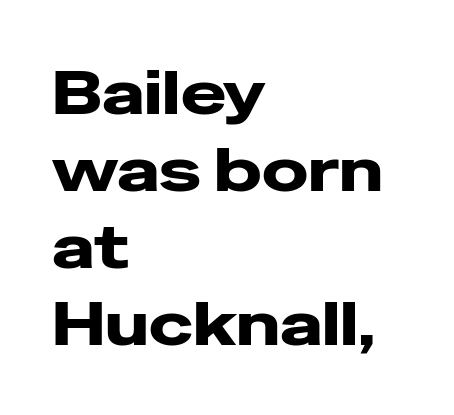
The image shows 61 px wide sans-serif type, upright; set left-aligned, normal line spacing (1.26x), normal letter spacing, not underlined; low stroke contrast and a medium x-height.
